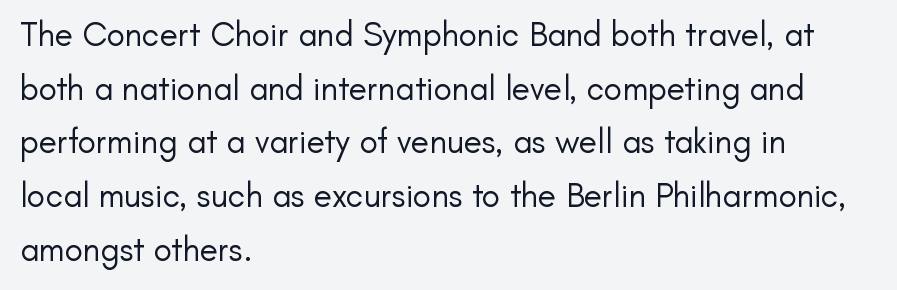
{"serif": "no", "italic": "no", "bold": "no", "weight": "regular", "width": "normal", "stroke_contrast": "low", "x_height": "small", "monospaced": "no", "underline": "no", "align": "left", "line_spacing": "normal", "line_spacing_ratio": 1.58, "letter_spacing": "normal", "letter_spacing_em": 0.0, "glyph_px": 34}
